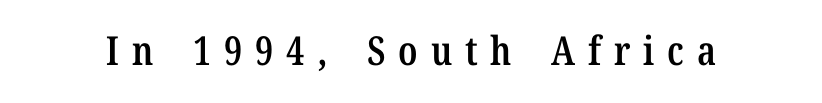
The typesetting leans somewhat heavy: a semibold. The gaps between neighbouring characters are conspicuously large. Check the space under the baseline: it is left empty. Unlike a clean sans, this face finishes its strokes with serifs.
